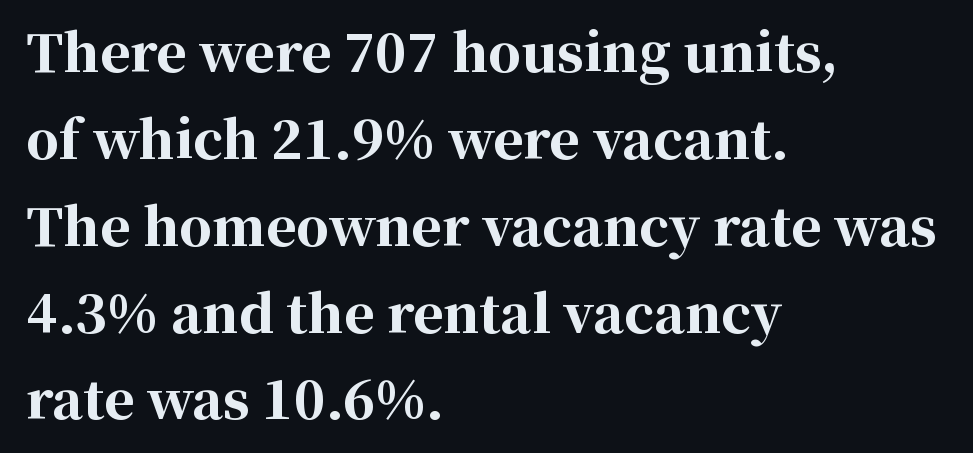
{"serif": "yes", "italic": "no", "bold": "yes", "weight": "bold", "width": "normal", "stroke_contrast": "high", "x_height": "medium", "monospaced": "no", "underline": "no", "align": "left", "line_spacing": "normal", "line_spacing_ratio": 1.67, "letter_spacing": "normal", "letter_spacing_em": 0.0, "glyph_px": 52}
